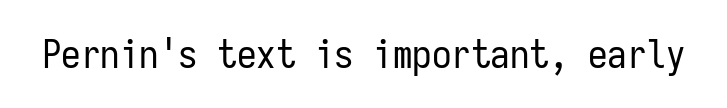
These lines keep a tight, regular rhythm from letter to letter. Note the uniform advance width — an 'i' takes as much space as an 'm'. Is there any slant? The stems are plumb. Unmarked baselines from the first word to the last.
